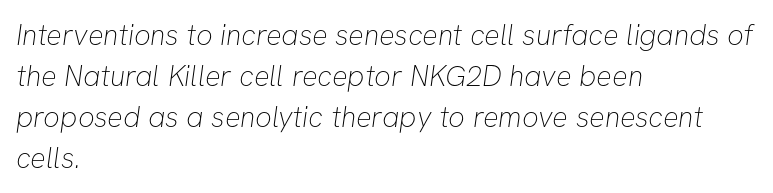
The image shows 29 px thin sans-serif type; set left-aligned, normal line spacing (1.41x), normal letter spacing, not underlined; low stroke contrast and a medium x-height.
